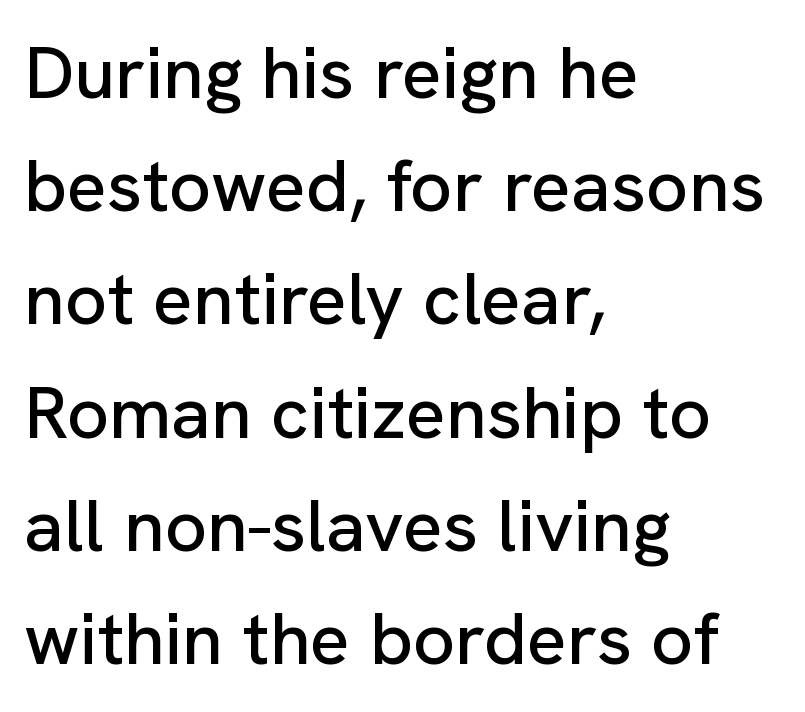
Q: Is the text italic (slanted)? A: No, it is upright.
Q: Is the typeface a serif or a sans-serif typeface? A: Sans-serif.
Q: Is the text underlined? A: No.
Q: How is the paragraph aligned? A: Left-aligned.
Q: Is the spacing between letters normal or unusually wide? A: Normal.
Q: Is the spacing between lines tight, normal or loose? A: Normal.
Q: Width (condensed, normal, or wide)? A: Normal.
Q: Stroke contrast? A: Low.
Q: x-height? A: Medium.
Q: Monospaced? A: No.
